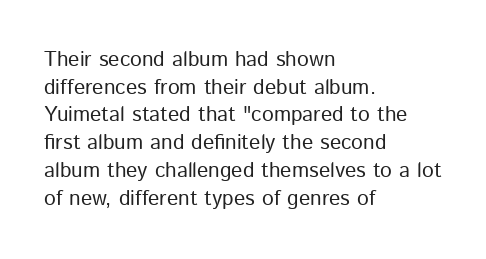
Q: Is the text bold? A: No.
Q: Is the text italic (slanted)? A: No, it is upright.
Q: Is the text underlined? A: No.
Q: How is the paragraph aligned? A: Left-aligned.
Q: Is the spacing between letters normal or unusually wide? A: Normal.
Q: Is the spacing between lines tight, normal or loose? A: Normal.
